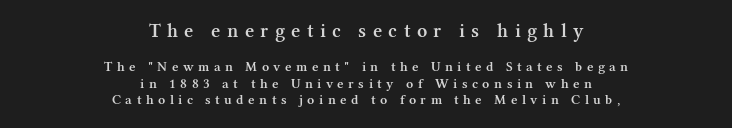
Q: Is the text bold? A: Semi-bold.
Q: Is the text italic (slanted)? A: No, it is upright.
Q: Is the text underlined? A: No.
Q: How is the paragraph aligned? A: Centered.
Q: Is the spacing between letters normal or unusually wide? A: Unusually wide.
Q: Which block of text is set in a larger size, the first (top) or the second (bottom)? A: The first (top) one.
